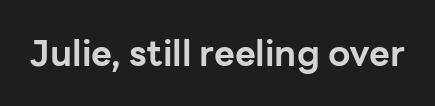
This sample uses plain, unmodified letter spacing. Examine the stroke ends and you'll find no serifs. Spacing verdict: proportional, widths tailored to each character. The specimen reads as upright at a glance.
